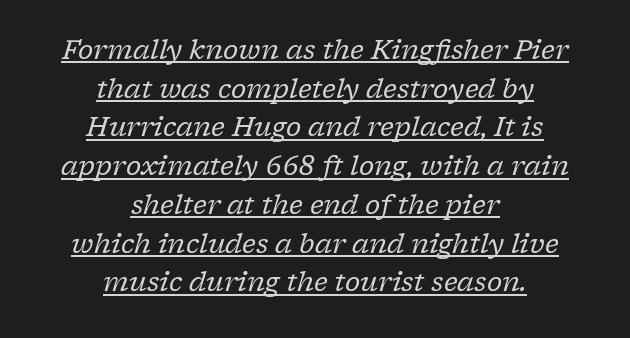
The image shows 26 px text type, italic (leaning right); set centered, normal line spacing (1.49x), normal letter spacing, underlined.
